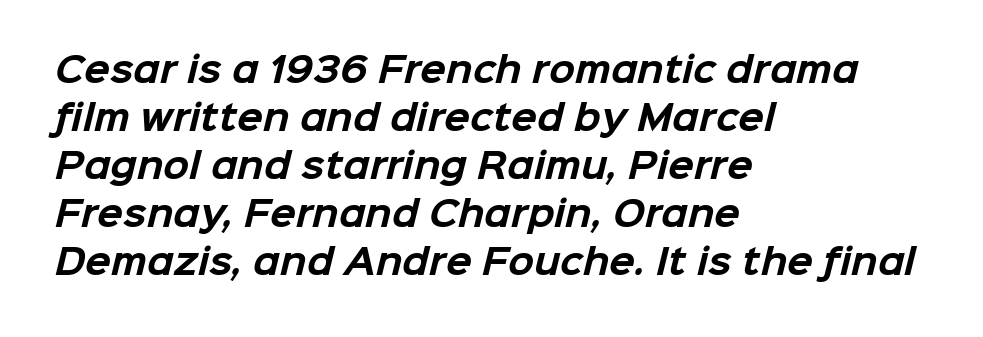
Q: Is the text bold? A: Yes.
Q: Is the typeface a serif or a sans-serif typeface? A: Sans-serif.
Q: Is the text underlined? A: No.
Q: How is the paragraph aligned? A: Left-aligned.
Q: Is the spacing between letters normal or unusually wide? A: Normal.
Q: Is the spacing between lines tight, normal or loose? A: Normal.
Q: Width (condensed, normal, or wide)? A: Normal.
Q: Stroke contrast? A: Low.
Q: x-height? A: Medium.
Q: Monospaced? A: No.
